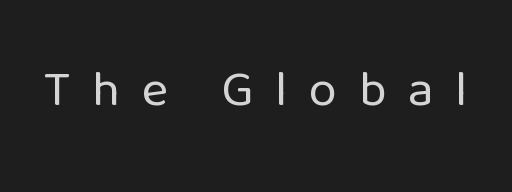
{"serif": "no", "italic": "no", "bold": "no", "weight": "regular", "width": "normal", "stroke_contrast": "low", "x_height": "medium", "monospaced": "no", "underline": "no", "letter_spacing": "wide", "letter_spacing_em": 0.42, "glyph_px": 51}
